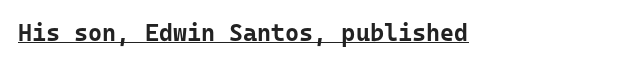
The image shows 24 px bold type, upright; set normal letter spacing, underlined.
